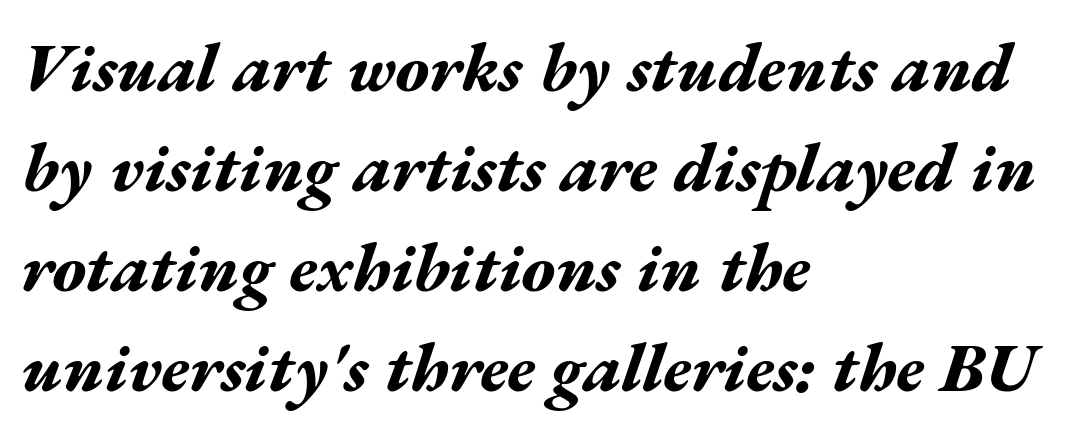
{"italic": "yes", "lean": "right", "slant_degrees": 17, "bold": "yes", "weight": "bold", "width": "wide", "stroke_contrast": "medium", "x_height": "medium", "monospaced": "no", "underline": "no", "align": "left", "line_spacing": "normal", "line_spacing_ratio": 1.45, "letter_spacing": "normal", "letter_spacing_em": 0.0, "glyph_px": 69}
